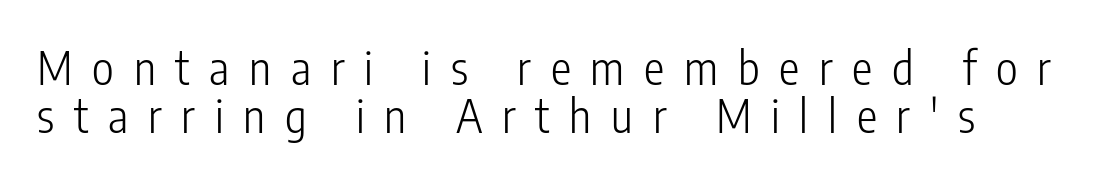
The image shows 46 px light, condensed sans-serif type, upright; set tight line spacing (1.05x), unusually wide letter spacing (+0.43 em), not underlined; low stroke contrast and a medium x-height.
